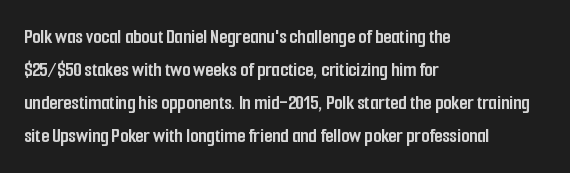
The sample has been set heavy, in full bold. Any mark beneath the type? The region is blank. The ragged edge is on the right, which tells us the setting is flush left. This sample uses plain, unmodified letter spacing. Posture: vertical. Does the leading feel generous? No, just average.
